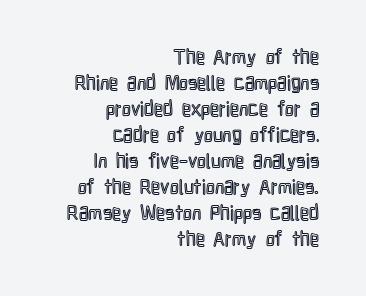
{"italic": "no", "underline": "no", "align": "right", "line_spacing": "normal", "line_spacing_ratio": 1.3, "letter_spacing": "normal", "letter_spacing_em": 0.0, "glyph_px": 20}
